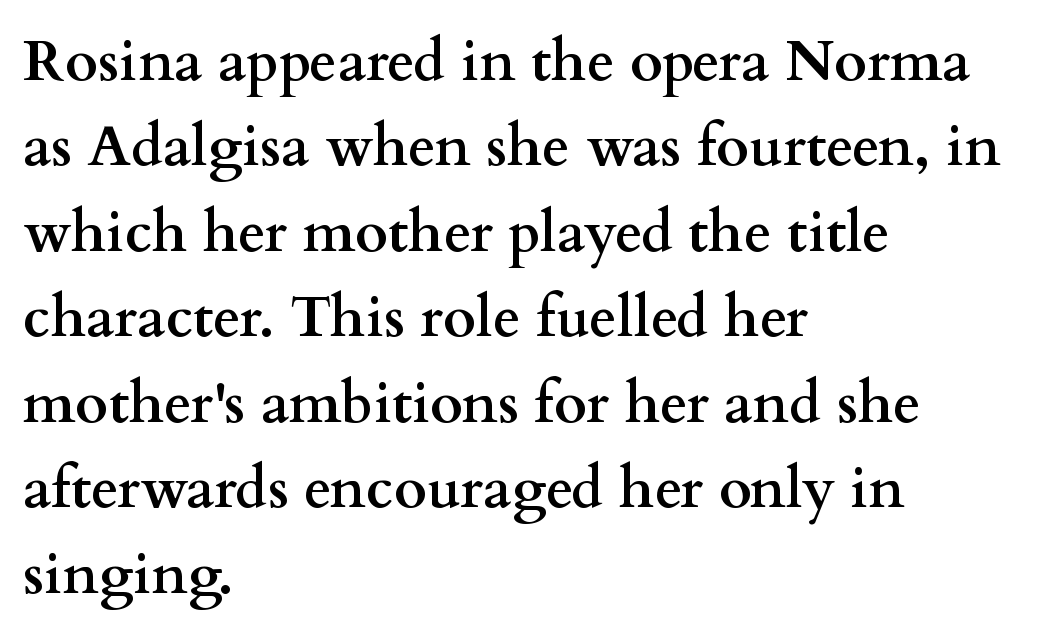
{"serif": "yes", "italic": "no", "bold": "yes", "weight": "semibold", "width": "wide", "stroke_contrast": "medium", "x_height": "small", "monospaced": "no", "underline": "no", "align": "left", "line_spacing": "normal", "line_spacing_ratio": 1.5, "letter_spacing": "normal", "letter_spacing_em": 0.0, "glyph_px": 57}
